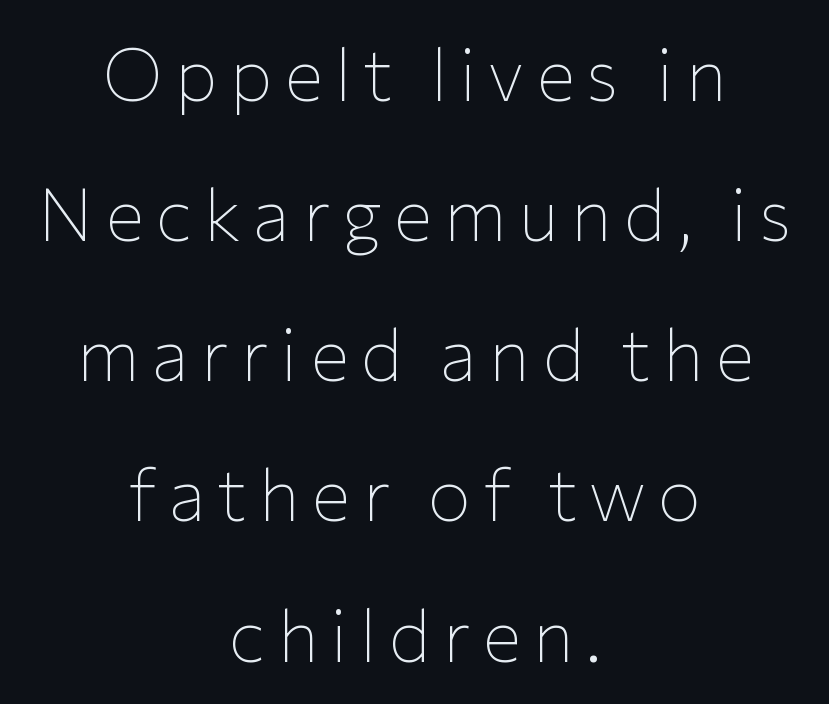
{"serif": "no", "italic": "no", "bold": "no", "weight": "thin", "width": "normal", "stroke_contrast": "low", "x_height": "medium", "monospaced": "no", "underline": "no", "align": "center", "line_spacing": "loose", "line_spacing_ratio": 1.92, "glyph_px": 73}
